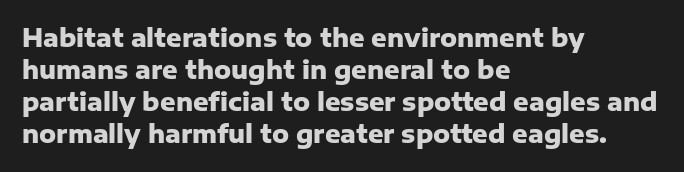
{"italic": "no", "bold": "yes", "underline": "no", "align": "left", "line_spacing": "normal", "line_spacing_ratio": 1.34, "letter_spacing": "normal", "letter_spacing_em": 0.0, "glyph_px": 24}
